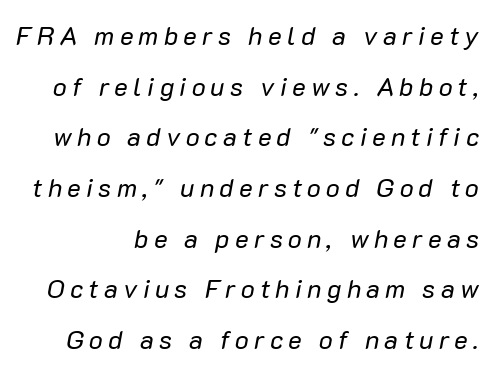
The image shows 26 px text type, italic (leaning right); set loose line spacing (1.95x), unusually wide letter spacing (+0.2 em), not underlined.
